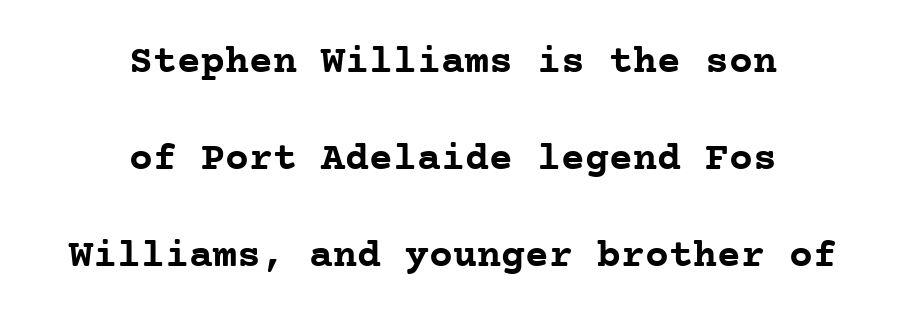
Q: Is the text bold? A: Yes.
Q: Is the text italic (slanted)? A: No, it is upright.
Q: Is the typeface a serif or a sans-serif typeface? A: Serif.
Q: Is the text underlined? A: No.
Q: How is the paragraph aligned? A: Centered.
Q: Is the spacing between letters normal or unusually wide? A: Normal.
Q: Is the spacing between lines tight, normal or loose? A: Loose.
Q: Width (condensed, normal, or wide)? A: Normal.
Q: Stroke contrast? A: Low.
Q: x-height? A: Medium.
Q: Monospaced? A: Yes.
